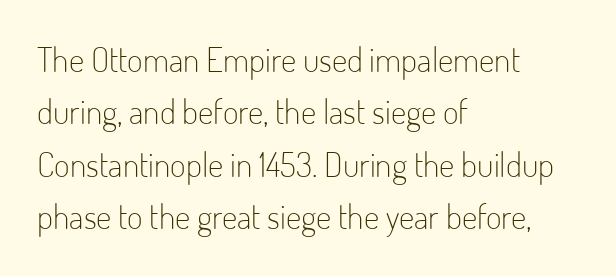
The image shows 34 px light, condensed sans-serif type, upright; set left-aligned, normal line spacing (1.54x), normal letter spacing, not underlined; low stroke contrast and a small x-height.
